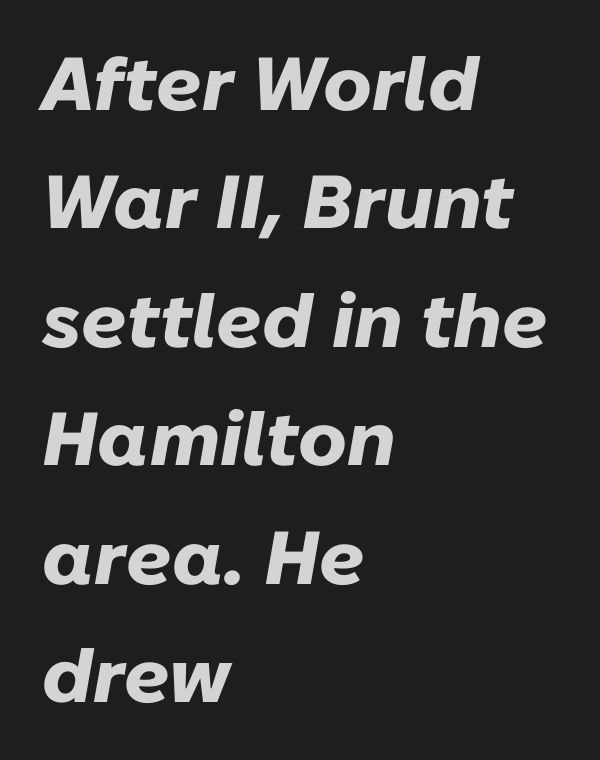
The image shows 75 px heavy type, italic (leaning right); set left-aligned, normal line spacing (1.58x), normal letter spacing, not underlined; low stroke contrast and a medium x-height.
